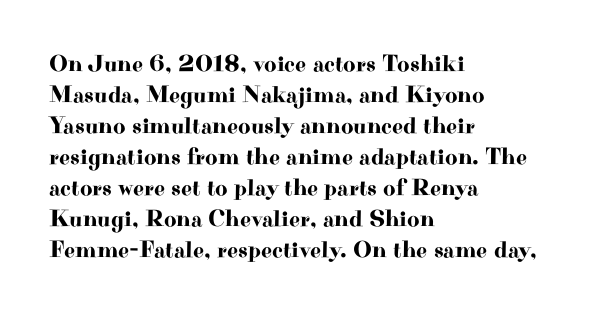
Q: Is the text italic (slanted)? A: No, it is upright.
Q: Is the text underlined? A: No.
Q: How is the paragraph aligned? A: Left-aligned.
Q: Is the spacing between letters normal or unusually wide? A: Normal.
Q: Is the spacing between lines tight, normal or loose? A: Normal.
